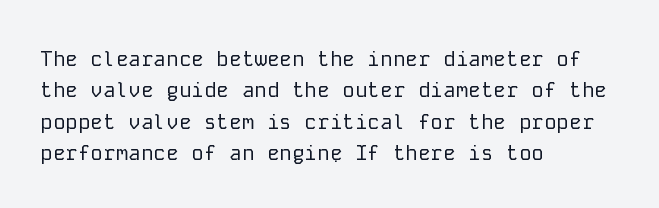
The image shows 21 px text type, upright; set left-aligned, normal line spacing (1.5x), normal letter spacing, not underlined.
